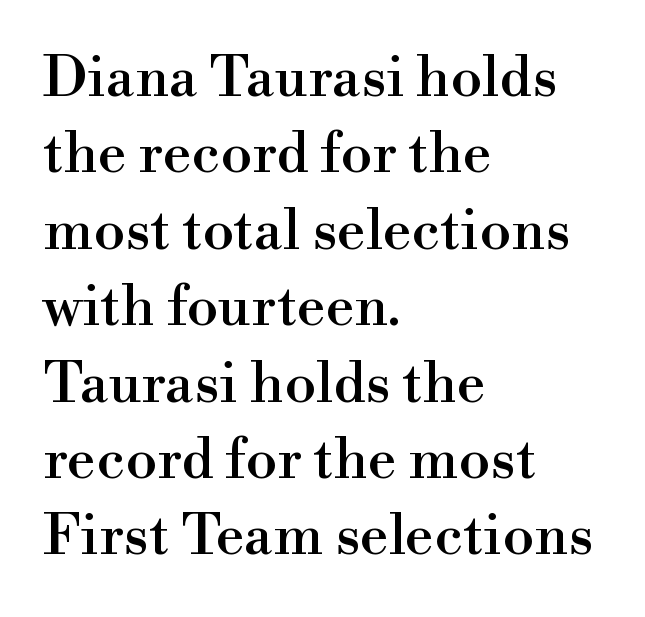
The image shows 57 px serif type, upright; set left-aligned, normal line spacing (1.34x), normal letter spacing, not underlined; a small x-height.
